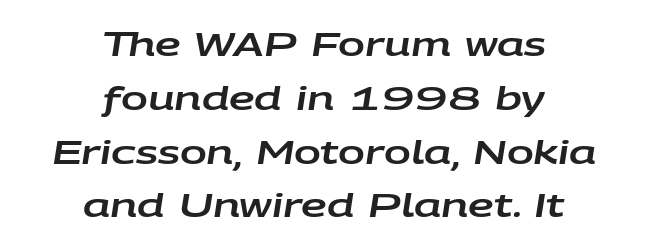
Q: Is the text italic (slanted)? A: Yes, it leans right by about 9 degrees.
Q: Is the text underlined? A: No.
Q: How is the paragraph aligned? A: Centered.
Q: Is the spacing between letters normal or unusually wide? A: Normal.
Q: Is the spacing between lines tight, normal or loose? A: Normal.
Q: Width (condensed, normal, or wide)? A: Wide.
Q: Stroke contrast? A: Low.
Q: x-height? A: Large.
Q: Monospaced? A: No.
